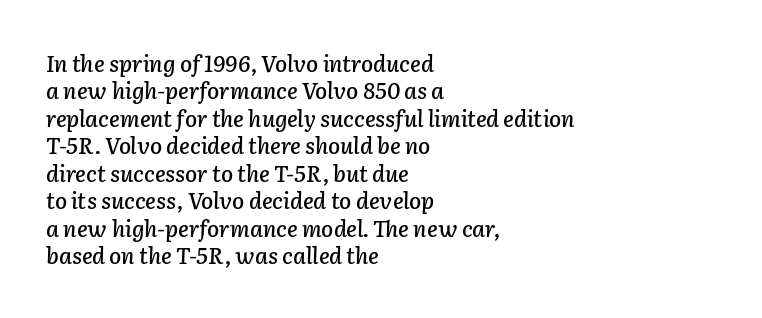
The image shows 22 px text type, italic (leaning right); set left-aligned, normal line spacing (1.25x), normal letter spacing, not underlined.
